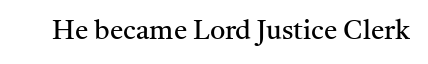
The image shows 27 px text type, upright; set normal letter spacing, not underlined.
